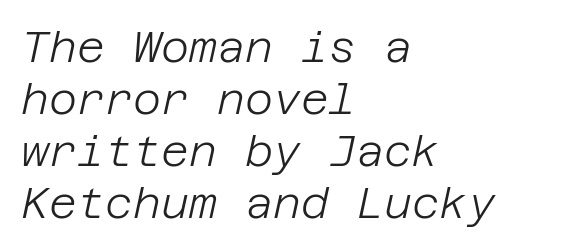
The image shows 43 px light type, italic (leaning right); set left-aligned, line spacing 1.21x, normal letter spacing, not underlined; low stroke contrast and a large x-height.
